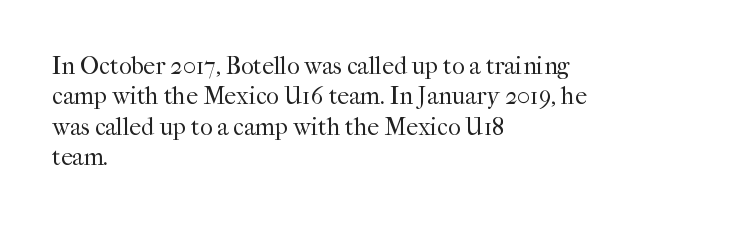
{"italic": "no", "bold": "no", "underline": "no", "align": "left", "line_spacing": "normal", "line_spacing_ratio": 1.27, "letter_spacing": "normal", "letter_spacing_em": 0.0, "glyph_px": 24}
